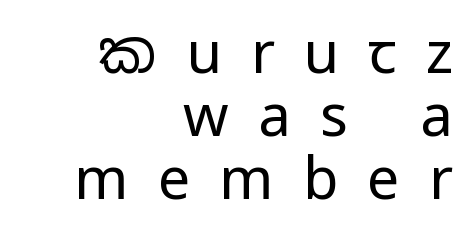
The image shows 58 px regular-weight sans-serif type, upright; set right-aligned, tight line spacing (1.09x), unusually wide letter spacing (+0.5 em), not underlined; low stroke contrast and a medium x-height.
